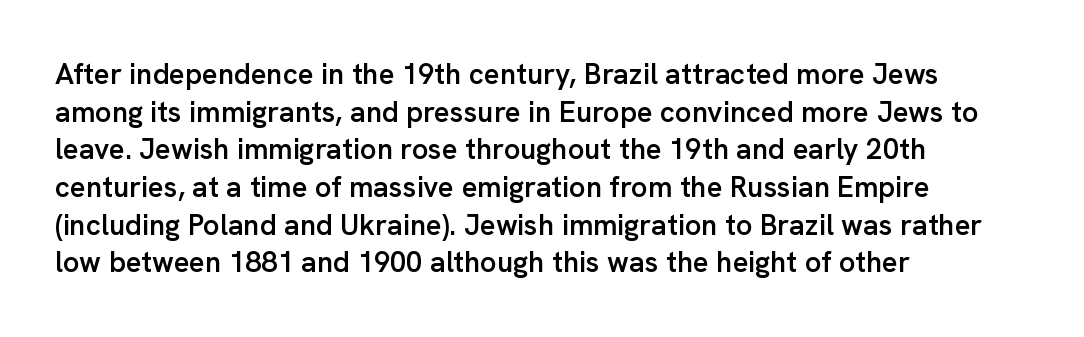
Q: Is the text bold? A: Semi-bold.
Q: Is the text italic (slanted)? A: No, it is upright.
Q: Is the typeface a serif or a sans-serif typeface? A: Sans-serif.
Q: Is the text underlined? A: No.
Q: How is the paragraph aligned? A: Left-aligned.
Q: Is the spacing between letters normal or unusually wide? A: Normal.
Q: Is the spacing between lines tight, normal or loose? A: Normal.
Q: Width (condensed, normal, or wide)? A: Normal.
Q: Stroke contrast? A: Low.
Q: x-height? A: Medium.
Q: Monospaced? A: No.
